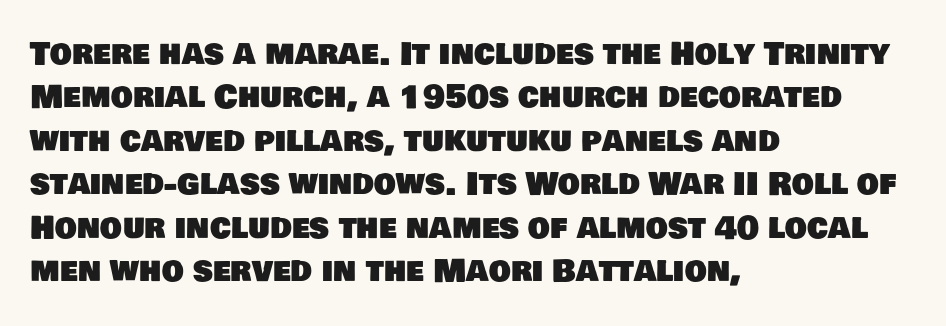
The image shows 31 px sans-serif type; set left-aligned, normal line spacing (1.4x), normal letter spacing, not underlined; low stroke contrast and a large x-height.
